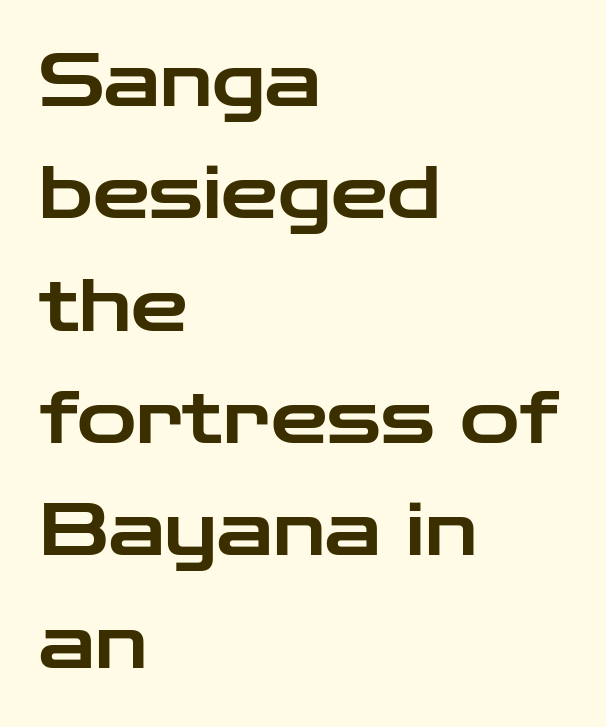
Q: Is the text italic (slanted)? A: No, it is upright.
Q: Is the typeface a serif or a sans-serif typeface? A: Sans-serif.
Q: Is the text underlined? A: No.
Q: How is the paragraph aligned? A: Left-aligned.
Q: Is the spacing between letters normal or unusually wide? A: Normal.
Q: Is the spacing between lines tight, normal or loose? A: Normal.
Q: Width (condensed, normal, or wide)? A: Wide.
Q: Stroke contrast? A: Low.
Q: x-height? A: Medium.
Q: Monospaced? A: No.
